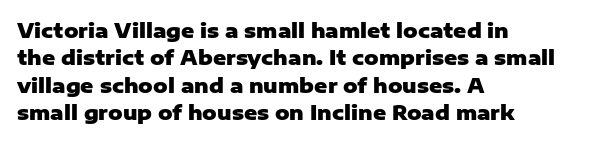
The image shows 20 px bold type, upright; set left-aligned, normal line spacing (1.37x), normal letter spacing, not underlined.
